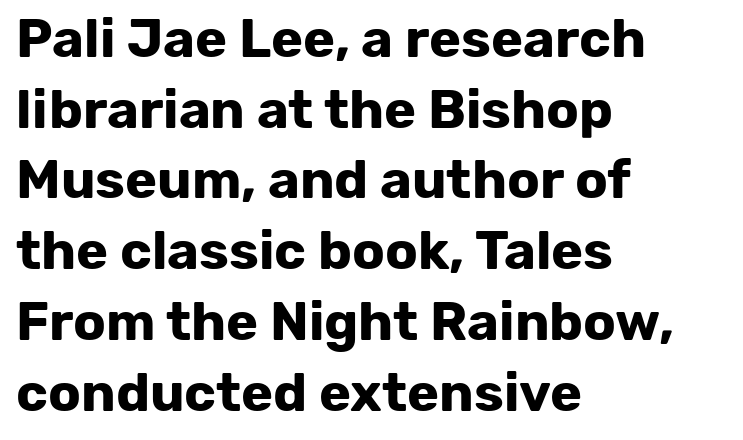
Q: Is the text bold? A: Yes.
Q: Is the text italic (slanted)? A: No, it is upright.
Q: Is the typeface a serif or a sans-serif typeface? A: Sans-serif.
Q: Is the text underlined? A: No.
Q: How is the paragraph aligned? A: Left-aligned.
Q: Is the spacing between letters normal or unusually wide? A: Normal.
Q: Is the spacing between lines tight, normal or loose? A: Normal.
Q: Width (condensed, normal, or wide)? A: Normal.
Q: Stroke contrast? A: Low.
Q: x-height? A: Medium.
Q: Monospaced? A: No.
